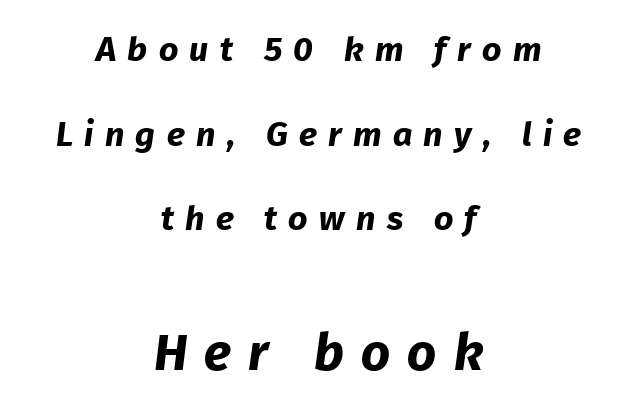
In terms of letterspacing, this is a distinctly airy, spread setting. Decoration check: the copy has no underline. The later block is typeset at a bigger size than the earlier block. The lines are spread far apart with generous leading. The glyphs have the mass of a bold cut.
